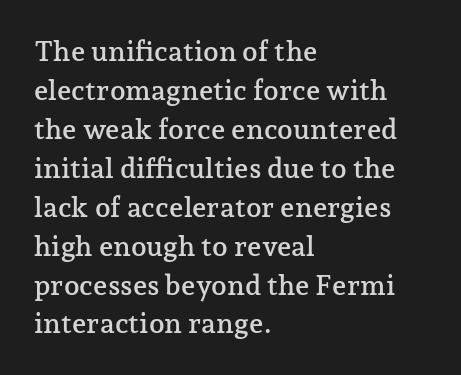
Q: Is the text italic (slanted)? A: No, it is upright.
Q: Is the typeface a serif or a sans-serif typeface? A: Serif.
Q: Is the text underlined? A: No.
Q: How is the paragraph aligned? A: Left-aligned.
Q: Is the spacing between letters normal or unusually wide? A: Normal.
Q: Is the spacing between lines tight, normal or loose? A: Normal.
Q: Width (condensed, normal, or wide)? A: Normal.
Q: Stroke contrast? A: Low.
Q: x-height? A: Medium.
Q: Monospaced? A: No.
